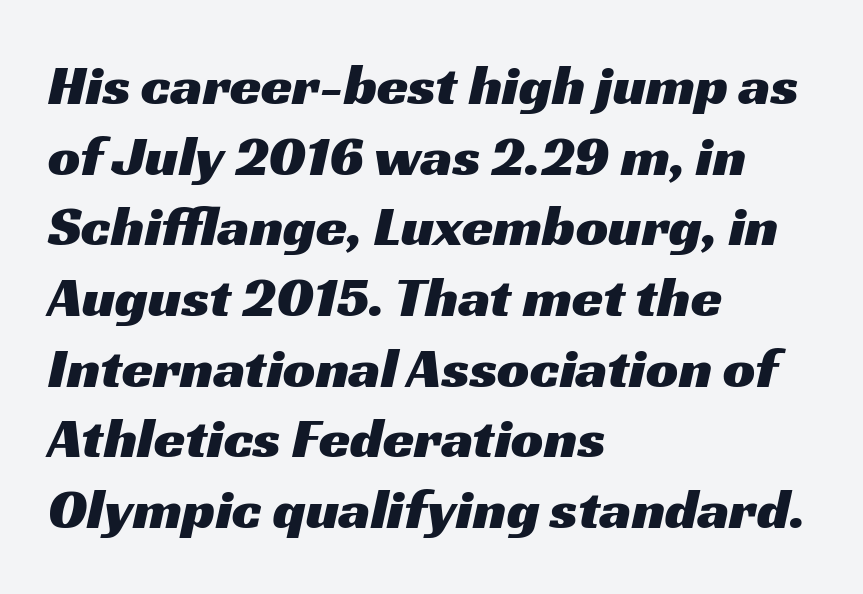
{"serif": "no", "width": "wide", "stroke_contrast": "medium", "x_height": "medium", "monospaced": "no", "underline": "no", "align": "left", "line_spacing_ratio": 1.24, "letter_spacing": "normal", "letter_spacing_em": 0.0, "glyph_px": 57}
